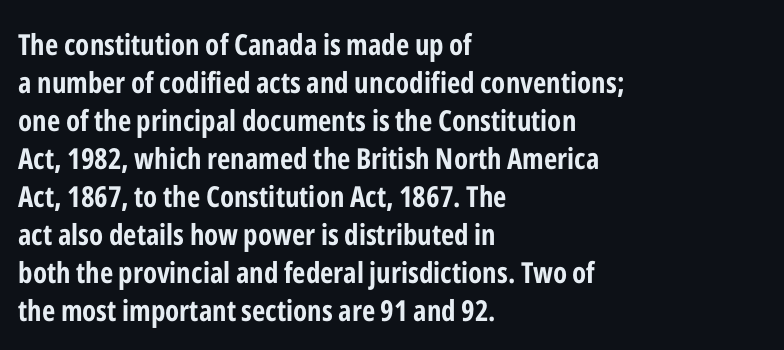
This sample has the flowing, uneven cadence of proportional lettering. Has an underline been added? It has not. Posture: upright roman. Chunky letters — that's bold for sure. This is sans-serif lettering, the kind often seen on screens and signage. Each word holds together tightly as a unit, with standard inter-letter gaps.
